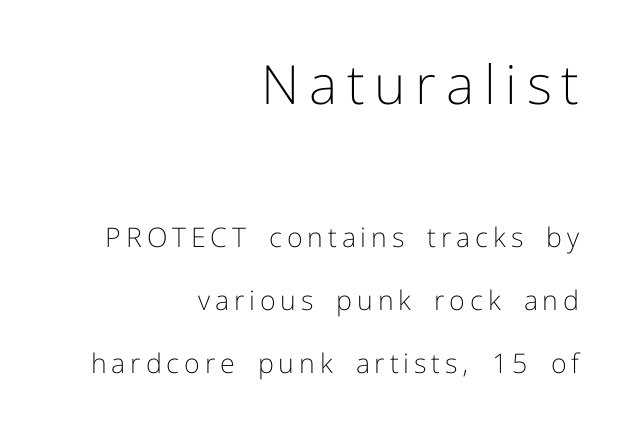
Q: Is the text bold? A: No.
Q: Is the text italic (slanted)? A: No, it is upright.
Q: Is the typeface a serif or a sans-serif typeface? A: Sans-serif.
Q: Is the text underlined? A: No.
Q: How is the paragraph aligned? A: Right-aligned.
Q: Is the spacing between lines tight, normal or loose? A: Loose.
Q: Which block of text is set in a larger size, the first (top) or the second (bottom)? A: The first (top) one.
Q: Width (condensed, normal, or wide)? A: Normal.
Q: Stroke contrast? A: Low.
Q: x-height? A: Medium.
Q: Monospaced? A: No.
